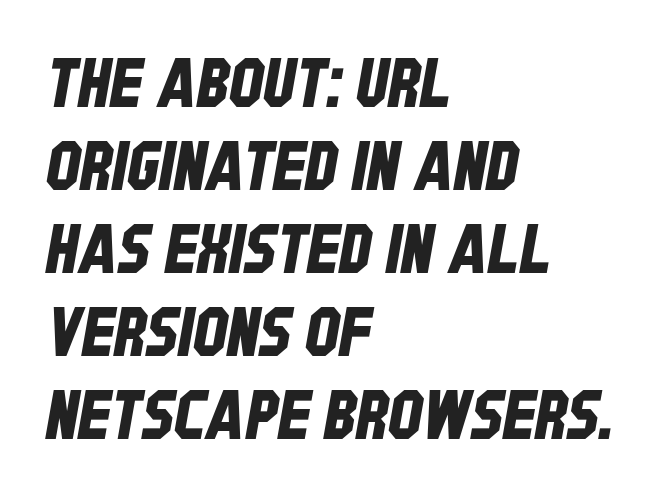
Quick note: underline off. Leftover space on each line is placed entirely after the last word. Tracking here is standard; glyphs follow each other at the usual distance. The characters display no serif detailing; their extremities are plain. The rendering uses natural spacing where letterforms have individual widths.
